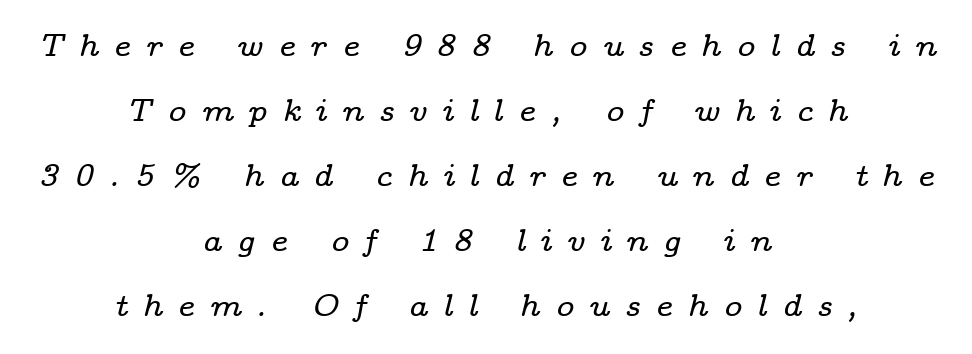
{"serif": "yes", "italic": "yes", "lean": "right", "slant_degrees": 14, "width": "wide", "stroke_contrast": "low", "x_height": "medium", "monospaced": "no", "underline": "no", "align": "center", "line_spacing": "loose", "line_spacing_ratio": 2.1, "letter_spacing": "wide", "letter_spacing_em": 0.48, "glyph_px": 31}
